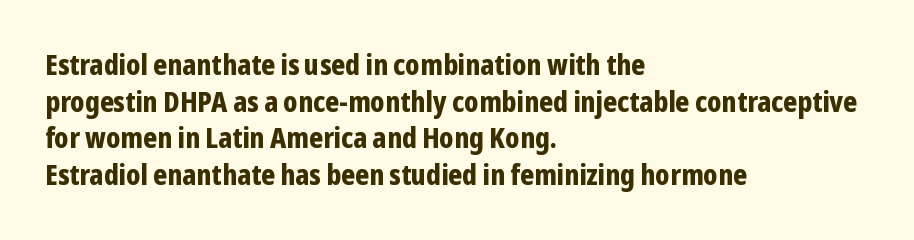
The image shows 28 px bold, condensed sans-serif type, upright; set left-aligned, normal line spacing (1.31x), normal letter spacing, not underlined; low stroke contrast and a medium x-height.
